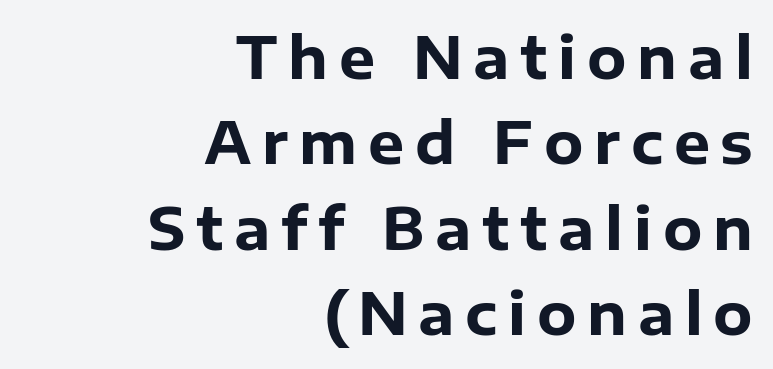
The image shows 57 px heavy sans-serif type, upright; set right-aligned, normal line spacing (1.5x), not underlined; low stroke contrast and a medium x-height.
